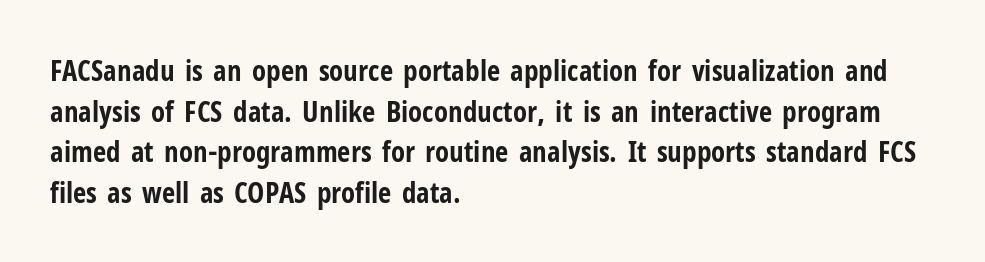
{"serif": "no", "italic": "no", "bold": "yes", "weight": "bold", "width": "condensed", "stroke_contrast": "low", "x_height": "medium", "monospaced": "no", "underline": "no", "align": "left", "line_spacing": "normal", "line_spacing_ratio": 1.4, "letter_spacing": "normal", "letter_spacing_em": 0.0, "glyph_px": 29}
